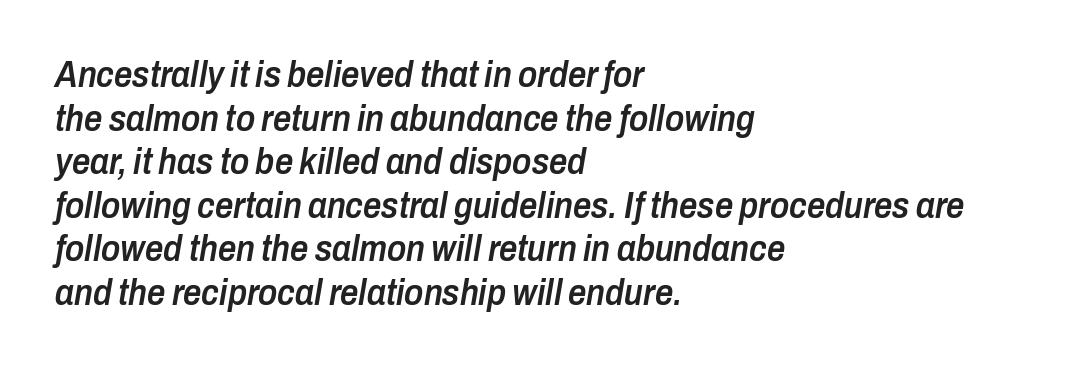
Q: Is the text bold? A: Semi-bold.
Q: Is the text italic (slanted)? A: Yes, it leans right by about 10 degrees.
Q: Is the text underlined? A: No.
Q: How is the paragraph aligned? A: Left-aligned.
Q: Is the spacing between letters normal or unusually wide? A: Normal.
Q: Width (condensed, normal, or wide)? A: Condensed.
Q: Stroke contrast? A: Low.
Q: x-height? A: Medium.
Q: Monospaced? A: No.
